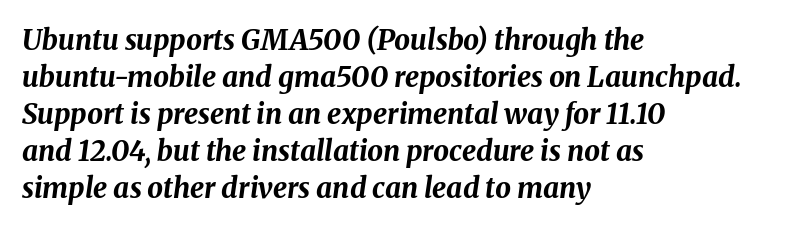
Q: Is the text bold? A: Yes.
Q: Is the text italic (slanted)? A: Yes, it leans right by about 8 degrees.
Q: Is the text underlined? A: No.
Q: How is the paragraph aligned? A: Left-aligned.
Q: Is the spacing between letters normal or unusually wide? A: Normal.
Q: Is the spacing between lines tight, normal or loose? A: Normal.
Q: Width (condensed, normal, or wide)? A: Normal.
Q: Stroke contrast? A: Medium.
Q: x-height? A: Medium.
Q: Monospaced? A: No.
